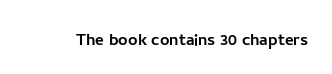
Every character sits straight up, as roman type does. The string is rendered with underlining switched off. Students, note that the glyphs here touch the page at normal intervals.
